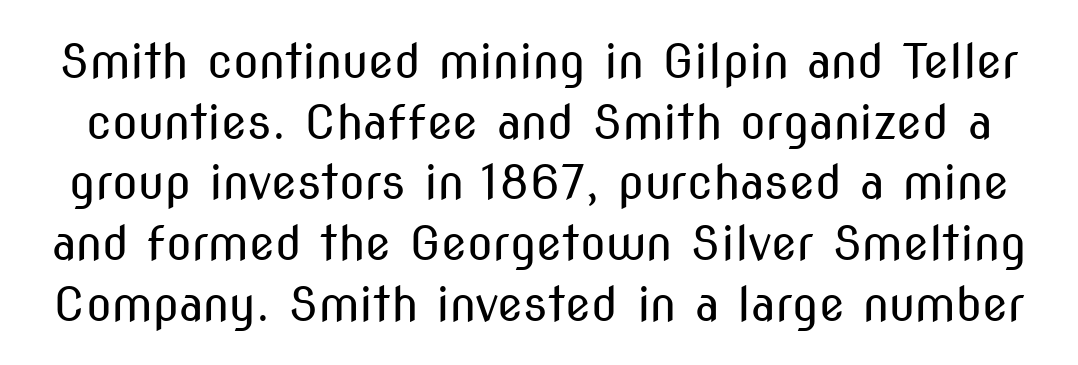
Q: Is the text bold? A: No.
Q: Is the text italic (slanted)? A: No, it is upright.
Q: Is the typeface a serif or a sans-serif typeface? A: Sans-serif.
Q: Is the text underlined? A: No.
Q: Is the spacing between letters normal or unusually wide? A: Normal.
Q: Is the spacing between lines tight, normal or loose? A: Normal.
Q: Width (condensed, normal, or wide)? A: Condensed.
Q: Stroke contrast? A: Medium.
Q: x-height? A: Medium.
Q: Monospaced? A: No.
